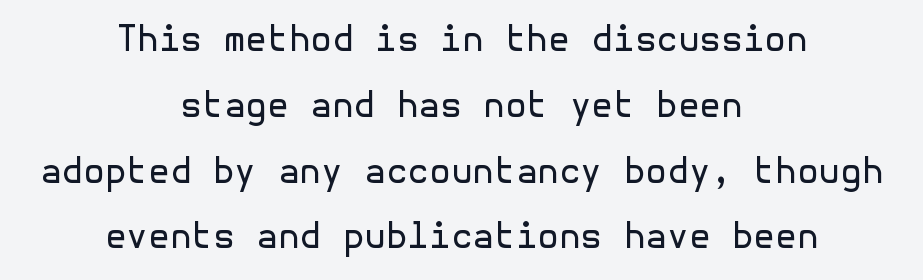
Ordinary non-slanted type is in use. Tracking here is standard; glyphs follow each other at the usual distance. Rule under the text: the space is simply empty. Centered paragraph, ragged on both sides. Is this a heavy cut? Hardly; it is regular or lighter. You can tell from the bare stems that sans-serif type was used.
